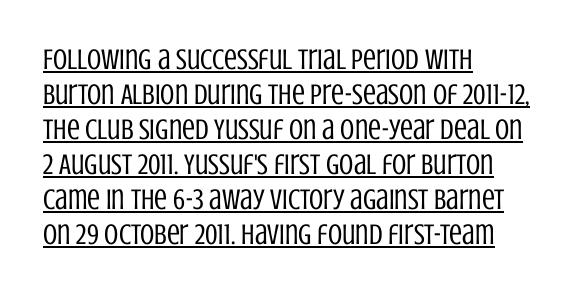
Q: Is the text bold? A: No.
Q: Is the text italic (slanted)? A: No, it is upright.
Q: Is the typeface a serif or a sans-serif typeface? A: Sans-serif.
Q: Is the text underlined? A: Yes.
Q: How is the paragraph aligned? A: Left-aligned.
Q: Is the spacing between letters normal or unusually wide? A: Normal.
Q: Width (condensed, normal, or wide)? A: Condensed.
Q: Stroke contrast? A: Low.
Q: x-height? A: Large.
Q: Monospaced? A: No.
